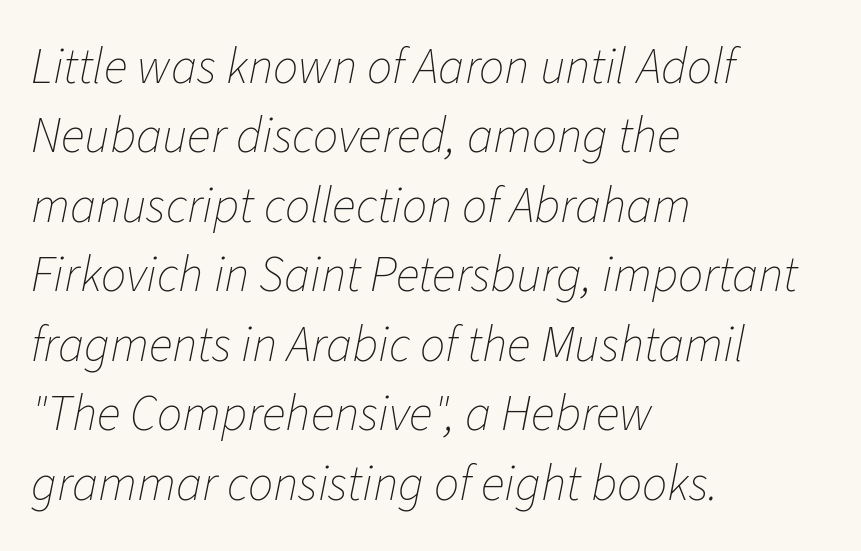
Quick note: interline space is typical. Proportional: the letters do not fall into vertical columns. The type is set solid horizontally, with unmodified tracking. The strokes carry an ordinary text weight at most.
